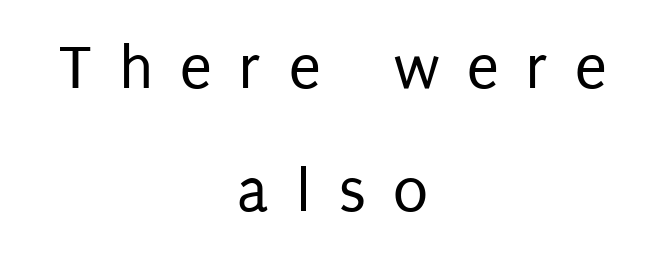
Varying glyph widths throughout — classic text-font behaviour. The gaps between neighbouring characters are conspicuously large. The rendering shows plain stroke endings on the letterforms — a sans-serif design. Horizontal bands of white between lines are thick stripes. This rendering uses center alignment, leaving both contours irregular but symmetric.
